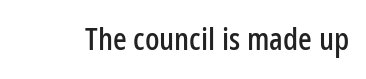
{"serif": "no", "italic": "no", "width": "condensed", "stroke_contrast": "low", "x_height": "medium", "monospaced": "no", "underline": "no", "letter_spacing": "normal", "letter_spacing_em": 0.0, "glyph_px": 32}
